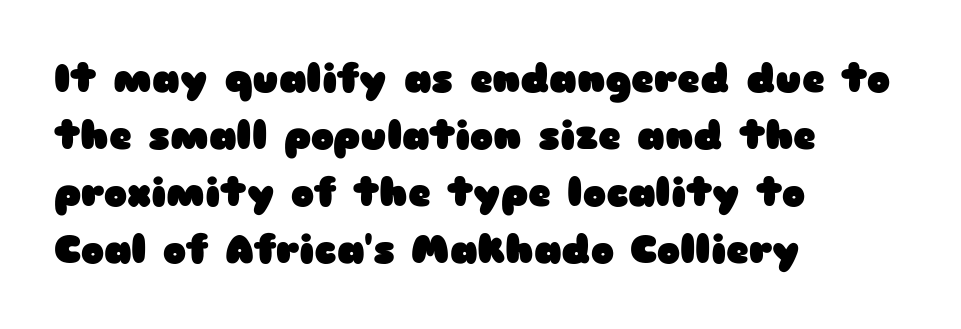
Ordinary non-slanted type is in use. Proportional: the letters do not fall into vertical columns. One-word summary of the alignment: left. Check where the strokes stop: nothing finishes them off — pure sans. Tracking value appears to be zero — textbook default spacing.
